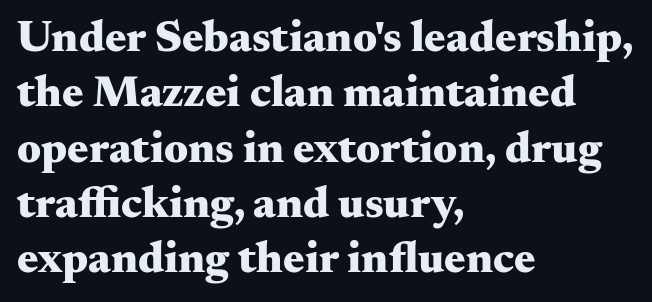
Q: Is the text bold? A: Yes.
Q: Is the text italic (slanted)? A: No, it is upright.
Q: Is the typeface a serif or a sans-serif typeface? A: Serif.
Q: Is the text underlined? A: No.
Q: How is the paragraph aligned? A: Left-aligned.
Q: Is the spacing between letters normal or unusually wide? A: Normal.
Q: Width (condensed, normal, or wide)? A: Wide.
Q: Stroke contrast? A: Medium.
Q: x-height? A: Small.
Q: Monospaced? A: No.
